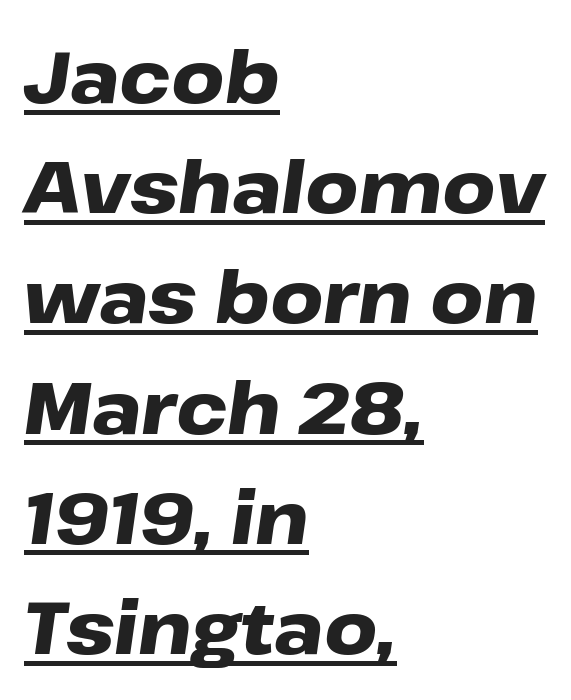
Q: Is the text bold? A: Yes.
Q: Is the text italic (slanted)? A: Yes, it leans right by about 8 degrees.
Q: Is the text underlined? A: Yes.
Q: How is the paragraph aligned? A: Left-aligned.
Q: Is the spacing between letters normal or unusually wide? A: Normal.
Q: Is the spacing between lines tight, normal or loose? A: Normal.
Q: Width (condensed, normal, or wide)? A: Wide.
Q: Stroke contrast? A: Low.
Q: x-height? A: Medium.
Q: Monospaced? A: No.
